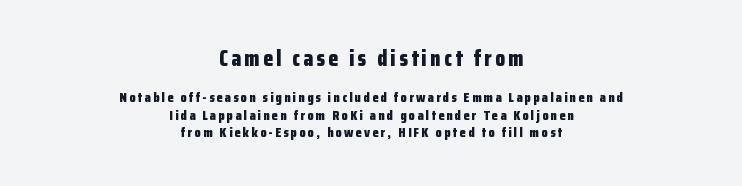
The foot of each line stays bare and open. Style check: upright. Compared with typical paragraphs, the rows here are spaced about the same. Visually, the top section dominates because its glyphs are scaled up. Each glyph is drawn with heavy, bold strokes.
